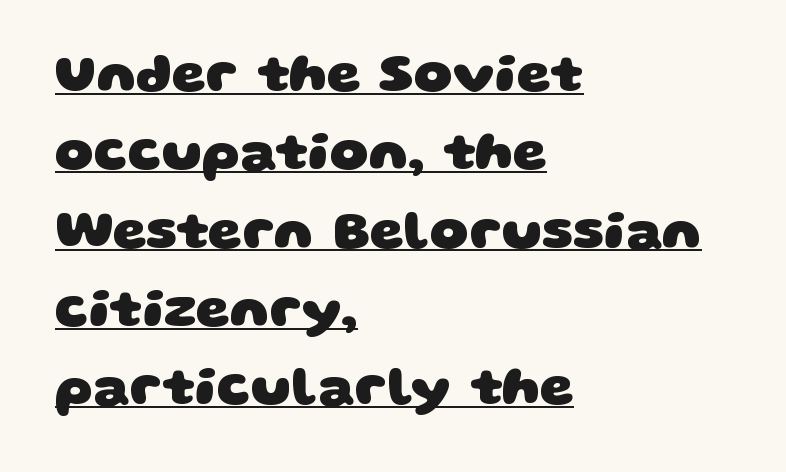
The image shows 54 px heavy, wide sans-serif type; set left-aligned, normal line spacing (1.45x), normal letter spacing, underlined; low stroke contrast and a large x-height.
